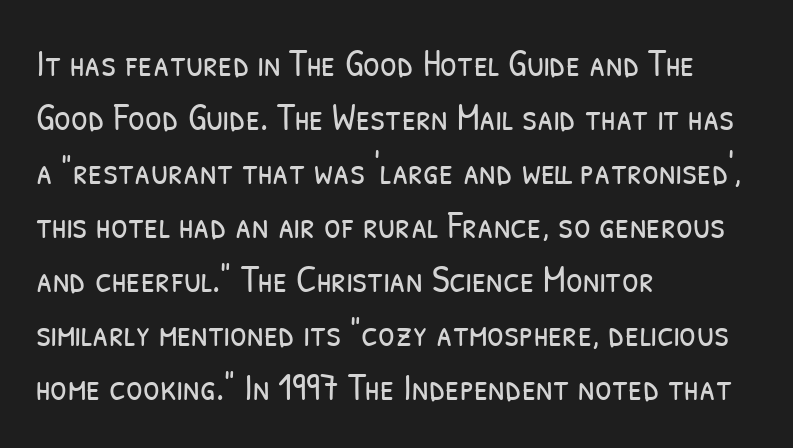
{"serif": "no", "bold": "no", "weight": "light", "width": "condensed", "stroke_contrast": "low", "x_height": "medium", "monospaced": "no", "underline": "no", "align": "left", "line_spacing": "normal", "line_spacing_ratio": 1.42, "letter_spacing": "normal", "letter_spacing_em": 0.0, "glyph_px": 38}
